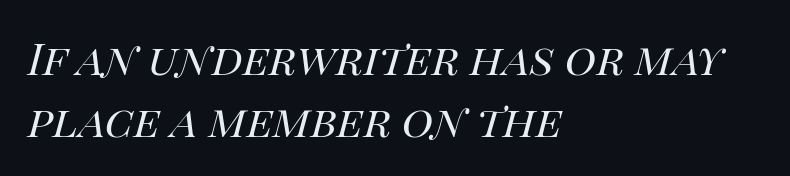
Whoever set this chose a conventional vertical rhythm. The font sits on the lighter half of the weight spectrum, regular included. Notice how the stems are inclined rather than vertical — that's the hallmark of italics. The tracking reads as untouched default to a designer's eye.
